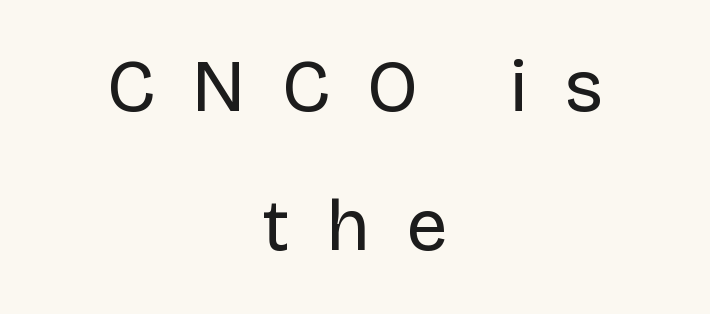
The image shows 73 px regular-weight sans-serif type, upright; set centered, loose line spacing (1.91x), unusually wide letter spacing (+0.5 em), not underlined; low stroke contrast and a large x-height.
